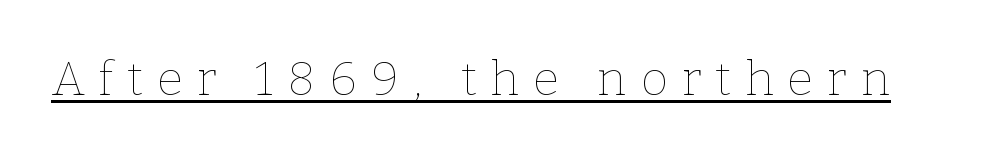
Q: Is the text bold? A: No.
Q: Is the text italic (slanted)? A: No, it is upright.
Q: Is the text underlined? A: Yes.
Q: Is the spacing between letters normal or unusually wide? A: Unusually wide.
Q: Width (condensed, normal, or wide)? A: Normal.
Q: Stroke contrast? A: Low.
Q: x-height? A: Medium.
Q: Monospaced? A: No.
